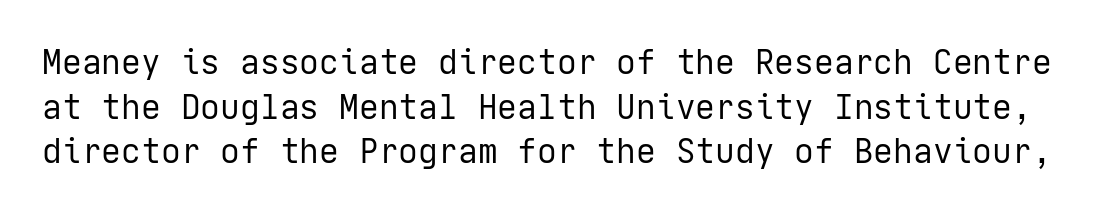
{"serif": "no", "italic": "no", "bold": "no", "weight": "regular", "width": "normal", "stroke_contrast": "low", "x_height": "medium", "underline": "no", "line_spacing": "normal", "line_spacing_ratio": 1.35, "letter_spacing": "normal", "letter_spacing_em": 0.0, "glyph_px": 33}
